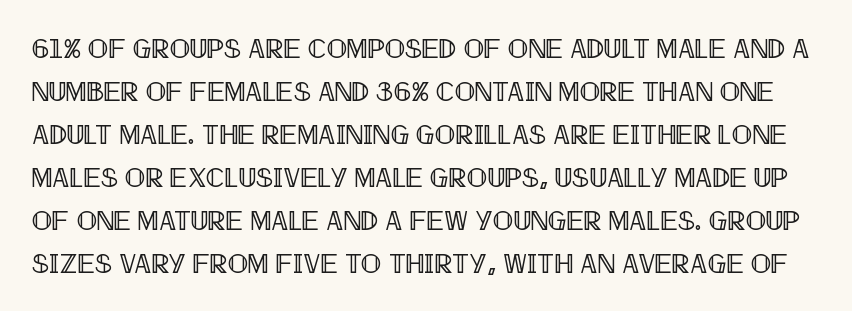
The image shows 27 px text type, upright; set normal line spacing (1.59x), normal letter spacing, not underlined.
